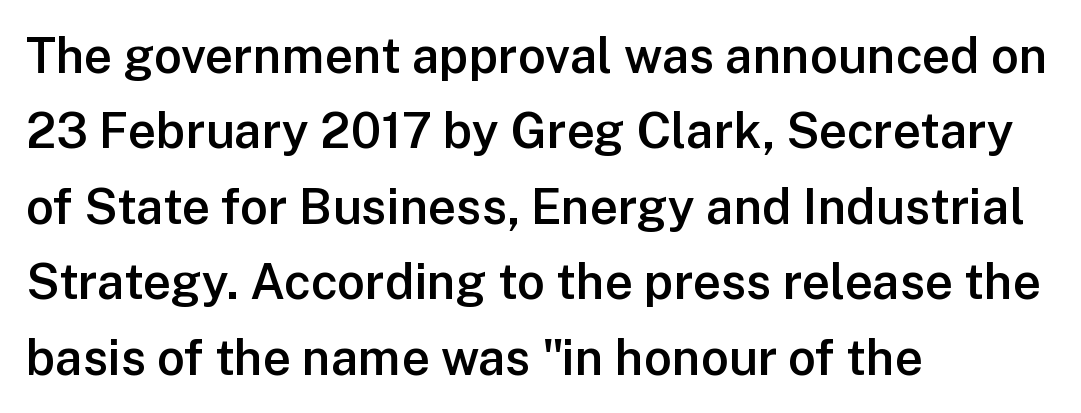
The specimen reads as upright at a glance. Do the characters align in a grid? No, the font is proportional. Notice how the passage keeps a crisp vertical edge on the left only. What stands out about the letter spacing? Nothing — it is the standard amount.
